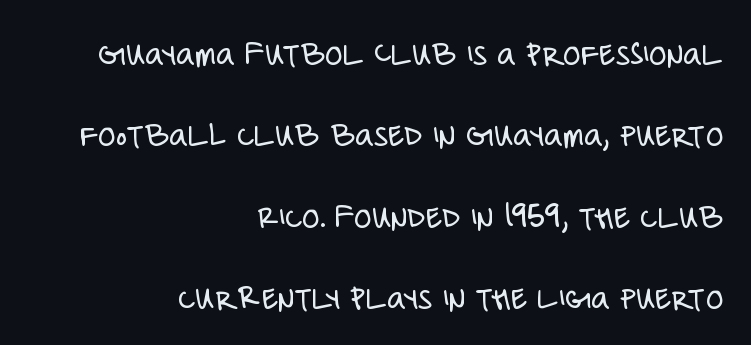
The image shows 36 px light, condensed sans-serif type, upright; set right-aligned, loose line spacing (2.26x), normal letter spacing, not underlined; low stroke contrast and a large x-height.
